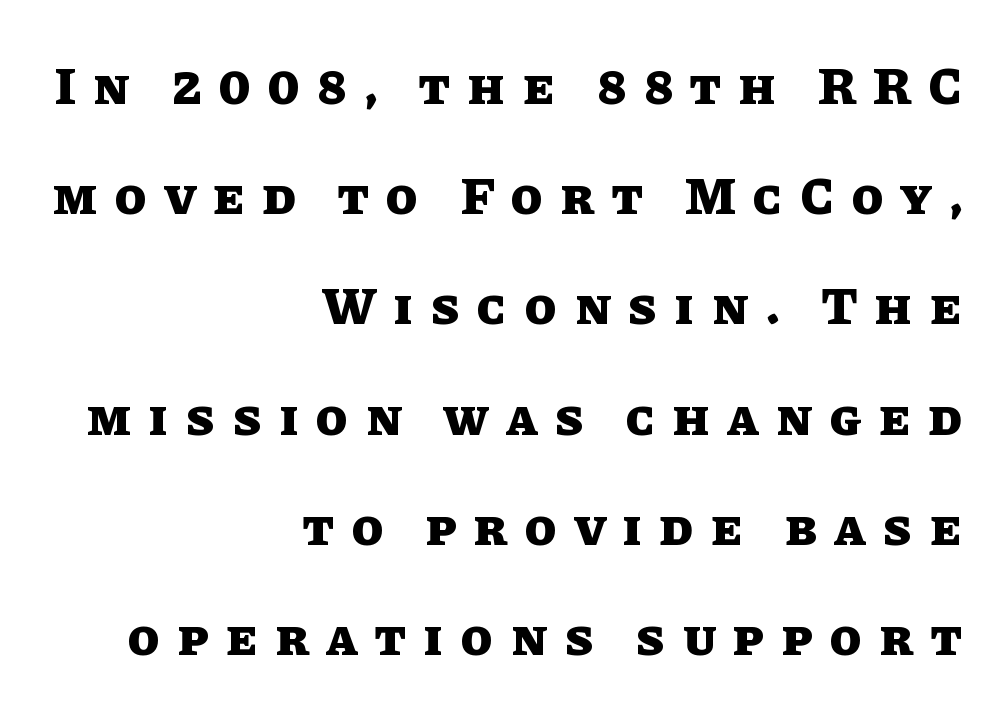
Q: Is the text bold? A: Yes.
Q: Is the text italic (slanted)? A: No, it is upright.
Q: Is the text underlined? A: No.
Q: How is the paragraph aligned? A: Right-aligned.
Q: Is the spacing between letters normal or unusually wide? A: Unusually wide.
Q: Is the spacing between lines tight, normal or loose? A: Loose.
Q: Width (condensed, normal, or wide)? A: Normal.
Q: Stroke contrast? A: Low.
Q: x-height? A: Large.
Q: Monospaced? A: No.
